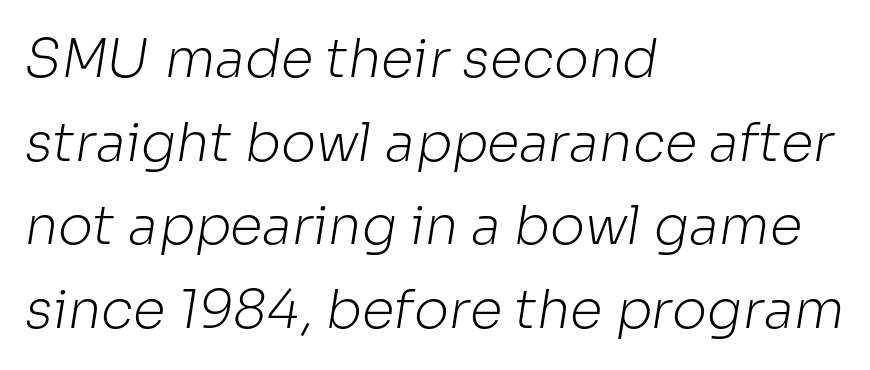
Q: Is the text bold? A: No.
Q: Is the typeface a serif or a sans-serif typeface? A: Sans-serif.
Q: Is the text underlined? A: No.
Q: How is the paragraph aligned? A: Left-aligned.
Q: Is the spacing between letters normal or unusually wide? A: Normal.
Q: Is the spacing between lines tight, normal or loose? A: Normal.
Q: Width (condensed, normal, or wide)? A: Normal.
Q: Stroke contrast? A: Low.
Q: x-height? A: Medium.
Q: Monospaced? A: No.
